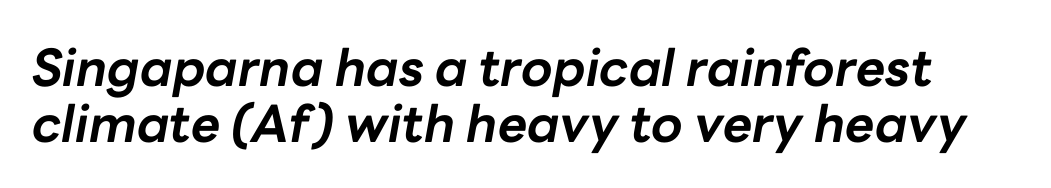
{"italic": "yes", "lean": "right", "slant_degrees": 10, "bold": "yes", "weight": "bold", "width": "normal", "stroke_contrast": "low", "x_height": "medium", "monospaced": "no", "underline": "no", "line_spacing": "tight", "line_spacing_ratio": 1.09, "letter_spacing": "normal", "letter_spacing_em": 0.0, "glyph_px": 51}
